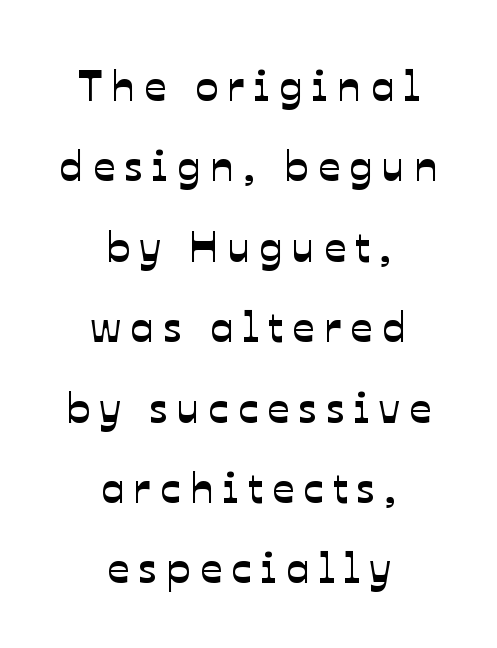
{"serif": "no", "width": "normal", "stroke_contrast": "low", "x_height": "medium", "monospaced": "no", "underline": "no", "align": "center", "line_spacing_ratio": 1.87, "letter_spacing": "wide", "letter_spacing_em": 0.22, "glyph_px": 43}
